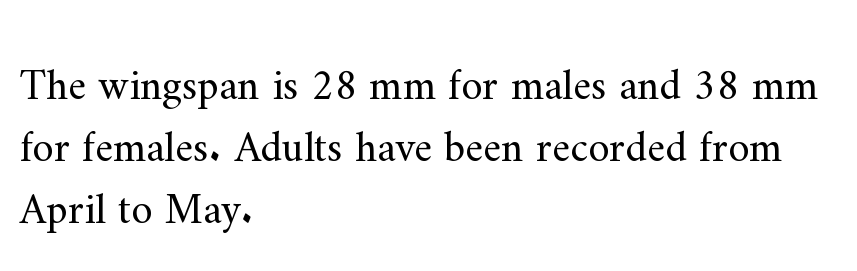
{"serif": "yes", "italic": "no", "bold": "no", "weight": "regular", "width": "normal", "stroke_contrast": "medium", "x_height": "small", "monospaced": "no", "underline": "no", "align": "left", "line_spacing": "normal", "line_spacing_ratio": 1.44, "letter_spacing": "normal", "letter_spacing_em": 0.0, "glyph_px": 43}
